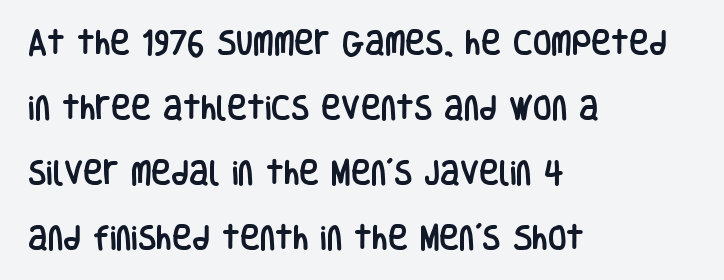
Tall strokes in this sample are plumb rather than angled. Beneath every word, the page is bare. There is no visible air inserted between adjacent glyphs. The space between consecutive lines is lavish. The compositor pushed each line to the left boundary.
